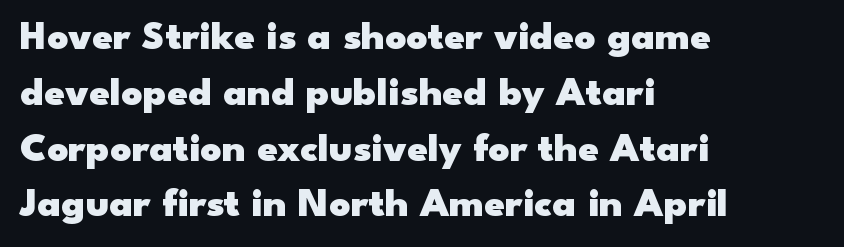
The typesetter chose a ragged-right arrangement here. Plenty of ink on the page — the face is bold. Grotesque or geometric, the face here clearly has no serifs. The baseline area is clear.
